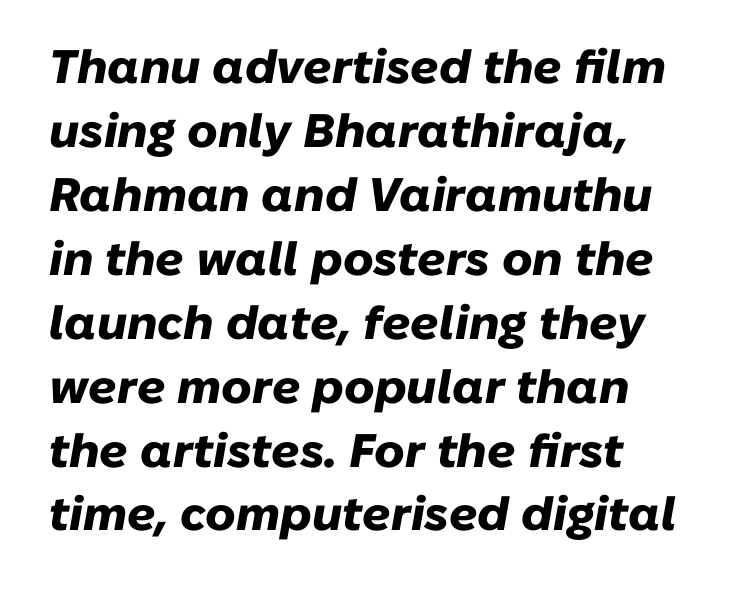
The image shows 47 px heavy type, italic (leaning right); set left-aligned, normal line spacing (1.36x), normal letter spacing, not underlined; low stroke contrast and a medium x-height.
